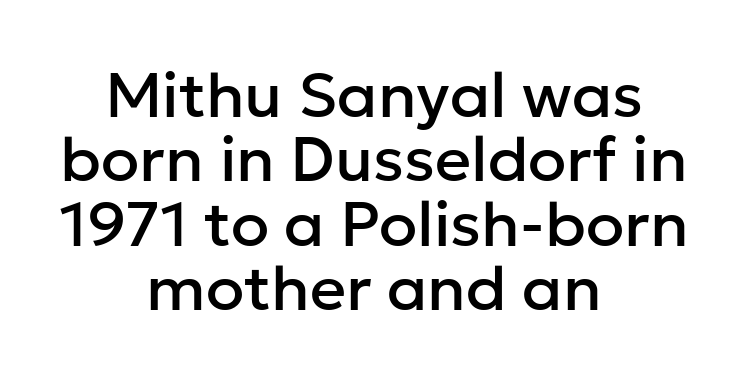
The image shows 63 px sans-serif type, upright; set centered, tight line spacing (1.02x), normal letter spacing, not underlined; low stroke contrast and a medium x-height.
